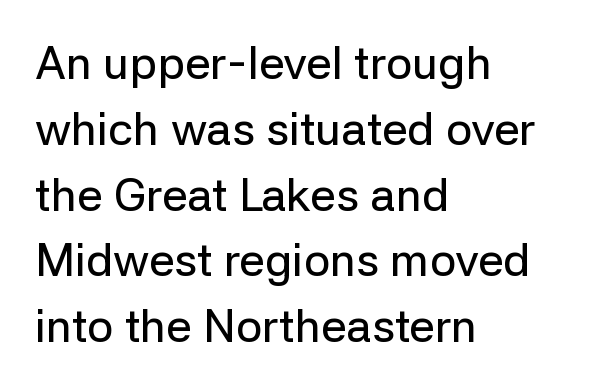
The image shows 46 px sans-serif type, upright; set left-aligned, normal line spacing (1.43x), normal letter spacing, not underlined; low stroke contrast and a medium x-height.
